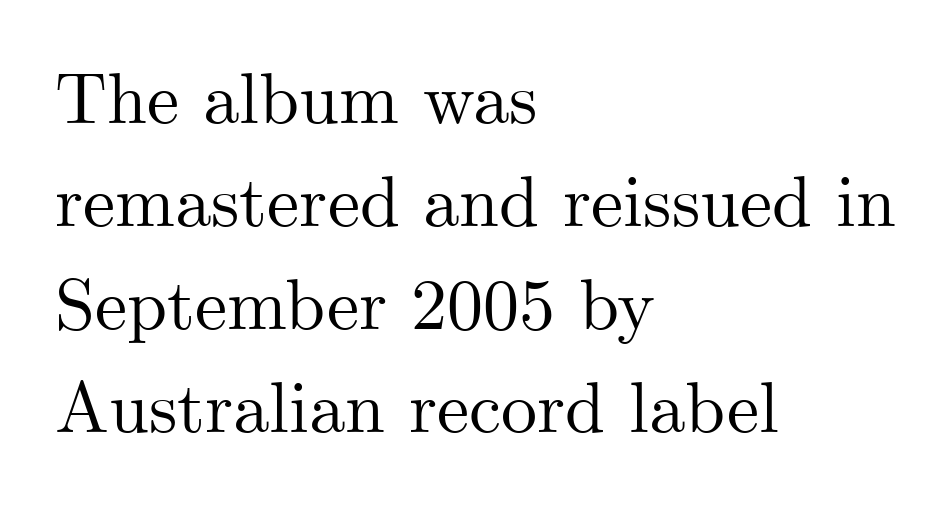
{"serif": "yes", "italic": "no", "width": "normal", "stroke_contrast": "medium", "x_height": "small", "monospaced": "no", "underline": "no", "align": "left", "line_spacing": "normal", "line_spacing_ratio": 1.43, "letter_spacing": "normal", "letter_spacing_em": 0.0, "glyph_px": 72}
